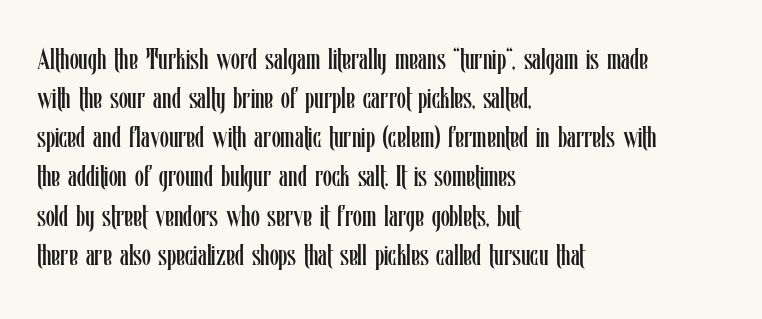
{"italic": "no", "bold": "no", "weight": "regular", "width": "condensed", "stroke_contrast": "low", "x_height": "medium", "monospaced": "no", "underline": "no", "align": "left", "line_spacing": "normal", "line_spacing_ratio": 1.35, "letter_spacing": "normal", "letter_spacing_em": 0.0, "glyph_px": 29}
